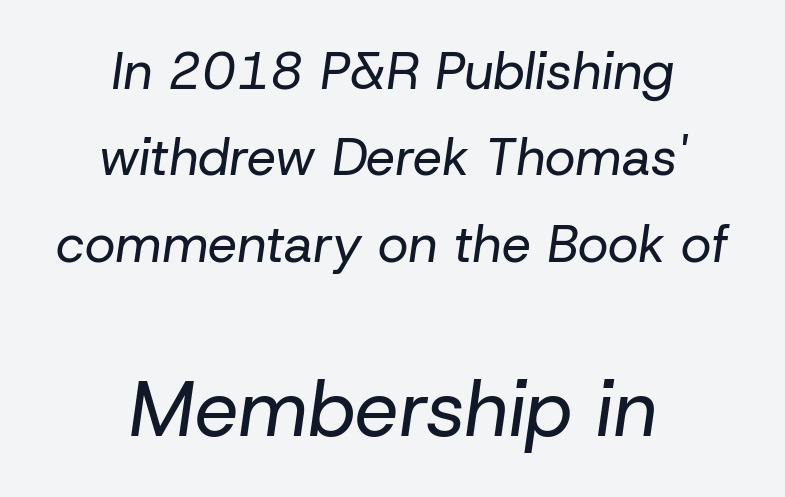
The face used here appears at its bigger size in the lower chunk. Visually the block forms a symmetrical silhouette, jagged on both flanks. Letter spacing: default. Leading: standard.
